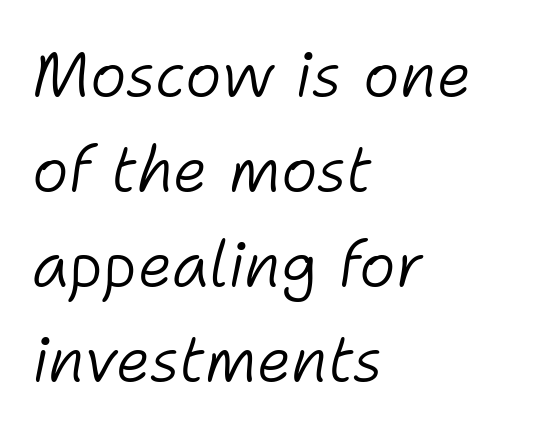
Underlining? Definitely not there. No letter is thick-stroked: the sample isn't bold. Horizontal alignment here is leftward, the default for most running prose. This sample has the flowing, uneven cadence of proportional lettering. What's the leading like? Ordinary, nothing unusual. What stands out about the letter spacing? Nothing — it is the standard amount.
